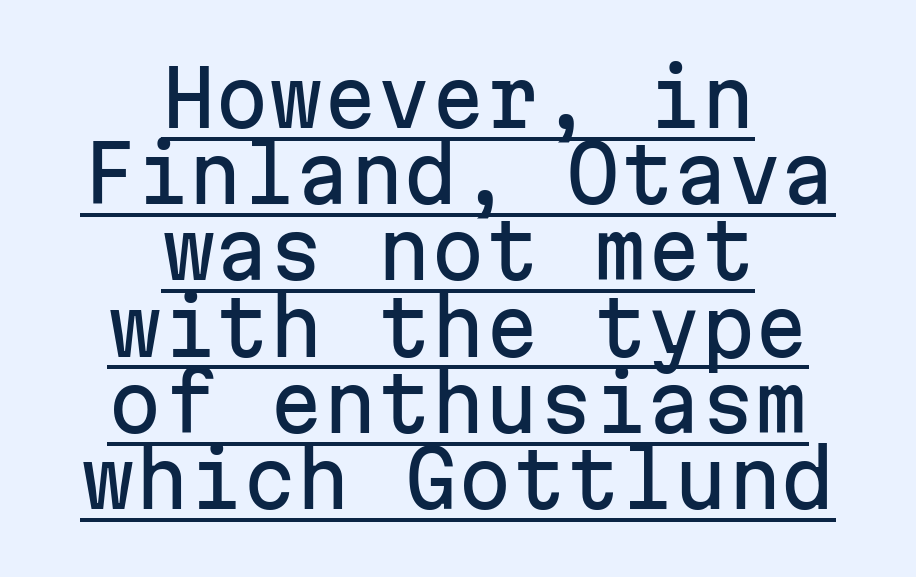
Tightly led — the rows are bunched. Unlike italic type, these characters show no tilt at all. The letters carry no serifs — their stems end cleanly without finishing strokes. The line texture is even and compact thanks to regular tracking. Descenders here cross a horizontal rule under the line. Alignment: centered.
